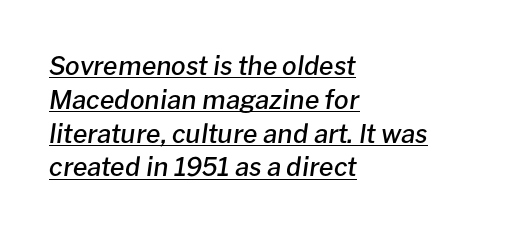
The image shows 26 px text type, italic (leaning right); set left-aligned, normal line spacing (1.3x), normal letter spacing, underlined.
